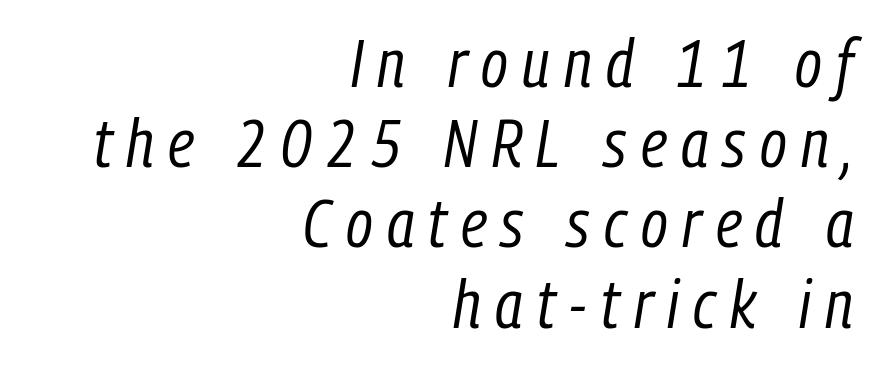
{"italic": "yes", "lean": "right", "slant_degrees": 9, "bold": "no", "weight": "regular", "width": "condensed", "stroke_contrast": "low", "x_height": "medium", "monospaced": "no", "underline": "no", "align": "right", "line_spacing_ratio": 1.18, "letter_spacing": "wide", "letter_spacing_em": 0.21, "glyph_px": 68}
